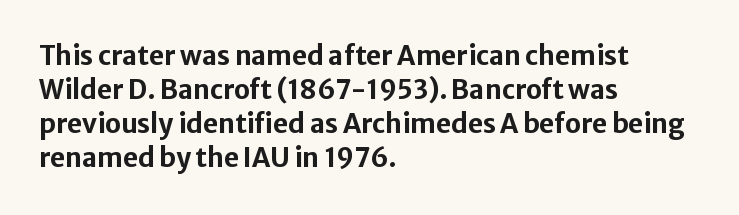
{"italic": "no", "bold": "yes", "underline": "no", "align": "left", "line_spacing": "normal", "line_spacing_ratio": 1.31, "letter_spacing": "normal", "letter_spacing_em": 0.0, "glyph_px": 26}
